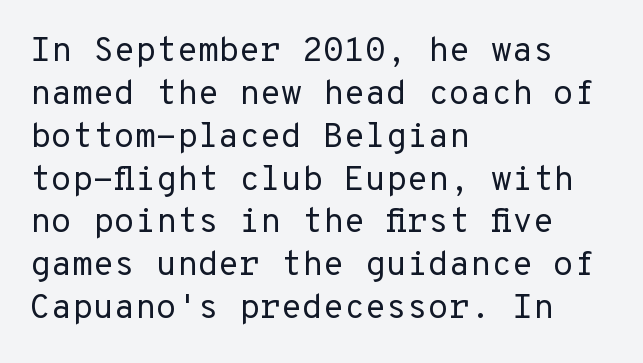
{"serif": "no", "italic": "no", "bold": "no", "weight": "regular", "width": "normal", "stroke_contrast": "low", "x_height": "medium", "underline": "no", "align": "left", "line_spacing": "normal", "line_spacing_ratio": 1.26, "letter_spacing": "normal", "letter_spacing_em": 0.0, "glyph_px": 34}
